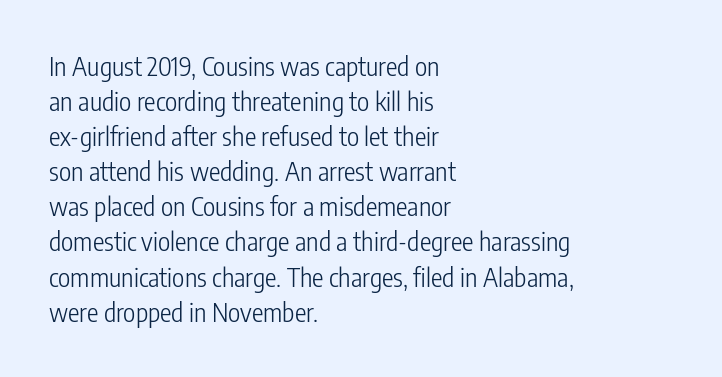
Q: Is the text bold? A: No.
Q: Is the text italic (slanted)? A: No, it is upright.
Q: Is the text underlined? A: No.
Q: How is the paragraph aligned? A: Left-aligned.
Q: Is the spacing between letters normal or unusually wide? A: Normal.
Q: Is the spacing between lines tight, normal or loose? A: Normal.
